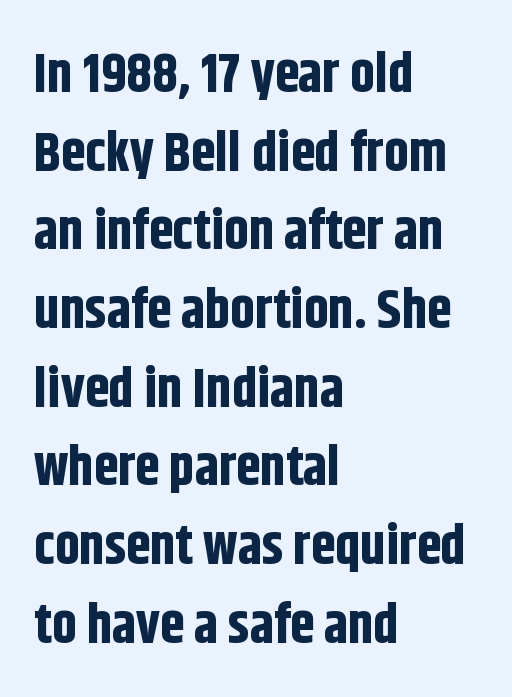
The image shows 55 px bold, condensed sans-serif type, upright; set left-aligned, normal line spacing (1.43x), normal letter spacing, not underlined; low stroke contrast and a large x-height.
